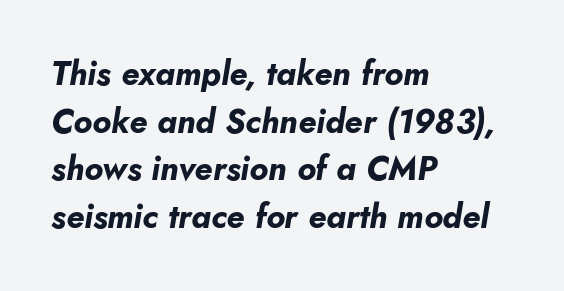
{"italic": "yes", "lean": "right", "slant_degrees": 10, "bold": "yes", "weight": "bold", "width": "normal", "stroke_contrast": "low", "x_height": "small", "monospaced": "no", "underline": "no", "align": "left", "line_spacing": "normal", "line_spacing_ratio": 1.44, "letter_spacing": "normal", "letter_spacing_em": 0.0, "glyph_px": 33}
